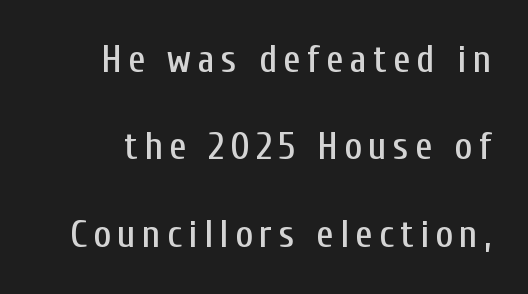
Q: Is the text italic (slanted)? A: No, it is upright.
Q: Is the typeface a serif or a sans-serif typeface? A: Sans-serif.
Q: Is the text underlined? A: No.
Q: Is the spacing between lines tight, normal or loose? A: Loose.
Q: Width (condensed, normal, or wide)? A: Condensed.
Q: Stroke contrast? A: Low.
Q: x-height? A: Medium.
Q: Monospaced? A: No.
